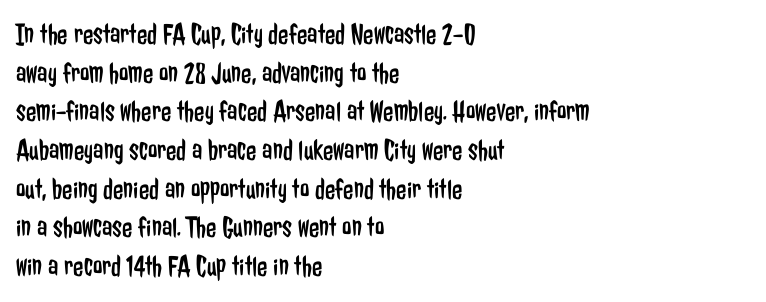
Q: Is the text bold? A: No.
Q: Is the text italic (slanted)? A: No, it is upright.
Q: Is the typeface a serif or a sans-serif typeface? A: Sans-serif.
Q: Is the text underlined? A: No.
Q: How is the paragraph aligned? A: Left-aligned.
Q: Is the spacing between letters normal or unusually wide? A: Normal.
Q: Is the spacing between lines tight, normal or loose? A: Normal.
Q: Width (condensed, normal, or wide)? A: Condensed.
Q: Stroke contrast? A: Low.
Q: x-height? A: Medium.
Q: Monospaced? A: No.
